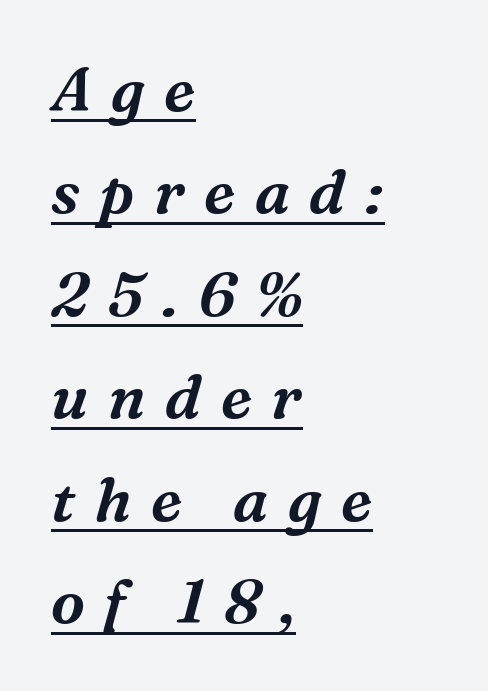
Observe the lean: these are italic letterforms. Loose tracking; the words dissolve into strings of separated letters. Horizontal alignment here is leftward, the default for most running prose. Horizontal bands of white between lines are of average thickness. Has an underline been added? It has.
